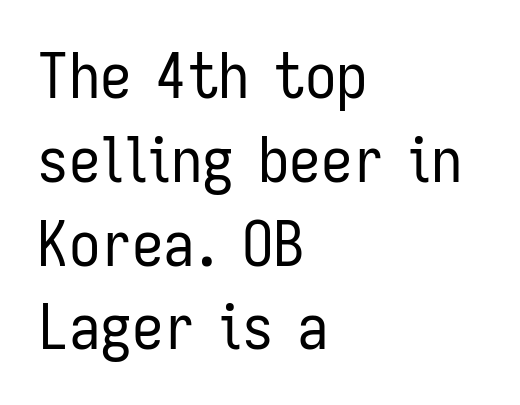
Q: Is the text bold? A: No.
Q: Is the text italic (slanted)? A: No, it is upright.
Q: Is the typeface a serif or a sans-serif typeface? A: Sans-serif.
Q: Is the text underlined? A: No.
Q: How is the paragraph aligned? A: Left-aligned.
Q: Is the spacing between letters normal or unusually wide? A: Normal.
Q: Is the spacing between lines tight, normal or loose? A: Normal.
Q: Width (condensed, normal, or wide)? A: Condensed.
Q: Stroke contrast? A: Low.
Q: x-height? A: Medium.
Q: Monospaced? A: No.
